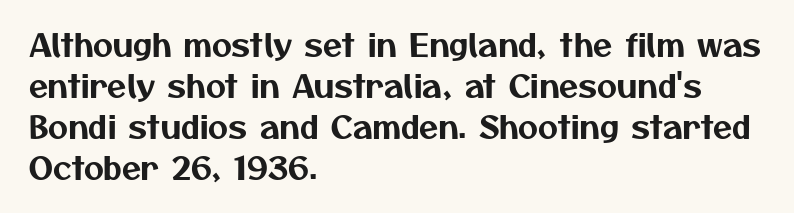
Q: Is the typeface a serif or a sans-serif typeface? A: Sans-serif.
Q: Is the text underlined? A: No.
Q: How is the paragraph aligned? A: Left-aligned.
Q: Is the spacing between letters normal or unusually wide? A: Normal.
Q: Is the spacing between lines tight, normal or loose? A: Normal.
Q: Width (condensed, normal, or wide)? A: Normal.
Q: Stroke contrast? A: Medium.
Q: x-height? A: Medium.
Q: Monospaced? A: No.
